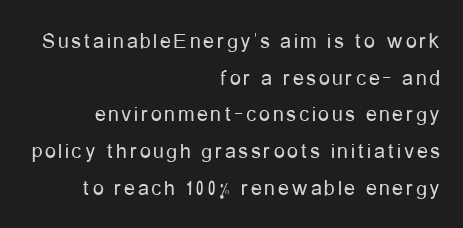
Q: Is the text bold? A: No.
Q: Is the text italic (slanted)? A: No, it is upright.
Q: Is the text underlined? A: No.
Q: How is the paragraph aligned? A: Right-aligned.
Q: Is the spacing between lines tight, normal or loose? A: Normal.
